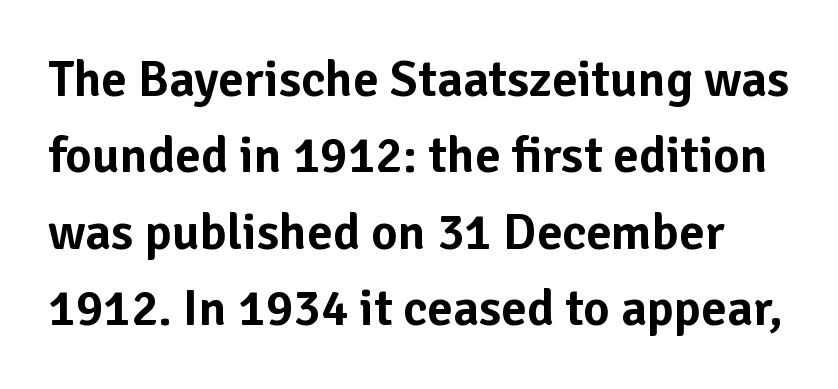
{"serif": "no", "italic": "no", "width": "normal", "stroke_contrast": "low", "x_height": "medium", "monospaced": "no", "underline": "no", "line_spacing": "normal", "line_spacing_ratio": 1.5, "letter_spacing": "normal", "letter_spacing_em": 0.0, "glyph_px": 51}
